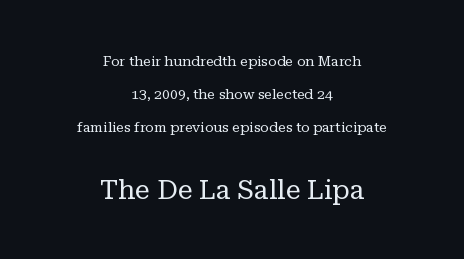
The image shows 27 px text type, upright; set centered, loose line spacing (2.34x), normal letter spacing, not underlined; the second (bottom) block is 1.93x larger.
